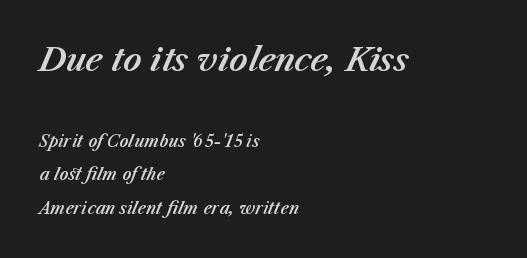
Notice how the passage keeps a crisp vertical edge on the left only. The horizontal fit of the characters is conventional and even. A student would notice the top passage is typeset larger than what follows. The passage shown is typed in a proportional face where columns would drift. The line-height multiplier appears high, well above default.
